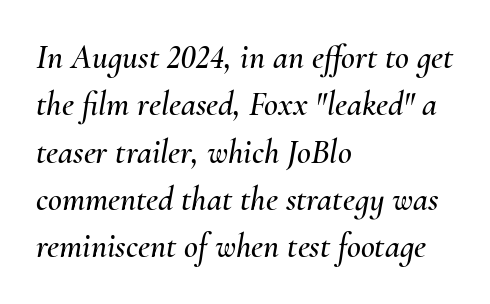
Anything drawn beneath the words? Only blank space. The horizontal fit of the characters is conventional and even. What's the leading like? Ordinary, nothing unusual. Line beginnings align vertically; line endings do not.
